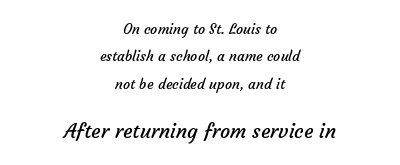
{"bold": "no", "underline": "no", "align": "center", "line_spacing": "loose", "line_spacing_ratio": 1.96, "letter_spacing": "normal", "letter_spacing_em": 0.0, "larger_block": "second", "size_ratio": 1.43, "glyph_px": 20}
